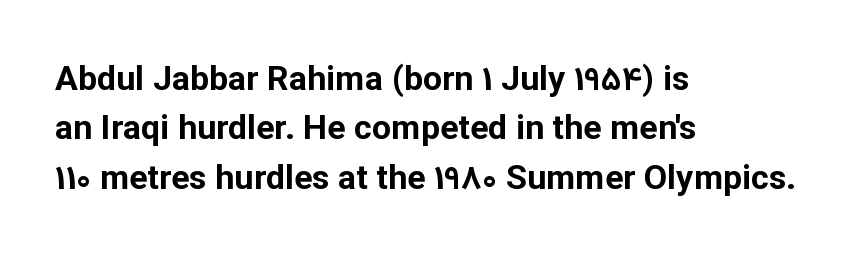
Caption: standard tracking, unaltered. Compared with a centered layout, this one pins lines to the left instead. Type style note: lacks serifs. No word sits above an underline. The rendering uses a bold face; every stroke is thick and dark. Looks like regular typesetting: each glyph gets only the width it needs.
